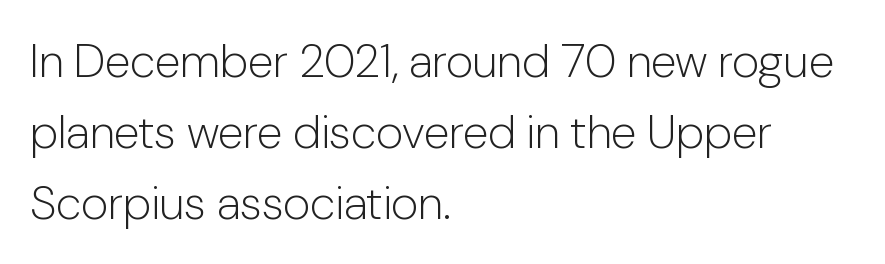
{"serif": "no", "italic": "no", "bold": "no", "weight": "light", "width": "normal", "stroke_contrast": "low", "x_height": "medium", "monospaced": "no", "underline": "no", "align": "left", "line_spacing": "normal", "line_spacing_ratio": 1.51, "letter_spacing": "normal", "letter_spacing_em": 0.0, "glyph_px": 47}
